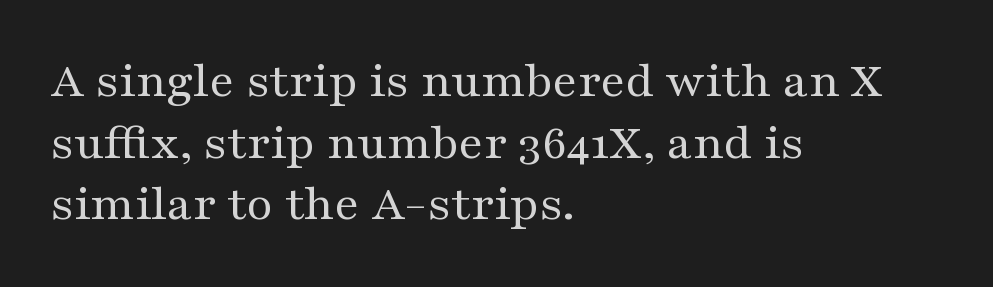
Q: Is the text bold? A: No.
Q: Is the text italic (slanted)? A: No, it is upright.
Q: Is the typeface a serif or a sans-serif typeface? A: Serif.
Q: Is the text underlined? A: No.
Q: How is the paragraph aligned? A: Left-aligned.
Q: Is the spacing between letters normal or unusually wide? A: Normal.
Q: Width (condensed, normal, or wide)? A: Wide.
Q: Stroke contrast? A: Medium.
Q: x-height? A: Medium.
Q: Monospaced? A: No.
